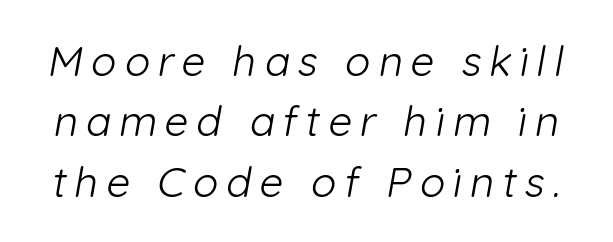
A typesetter would call this proportional, since set widths differ per character. The typeface has the unassuming heft of standard copy or less. The space directly below the letters is spotless. Line spacing here is normal. Font category for this specimen: sans-serif.
